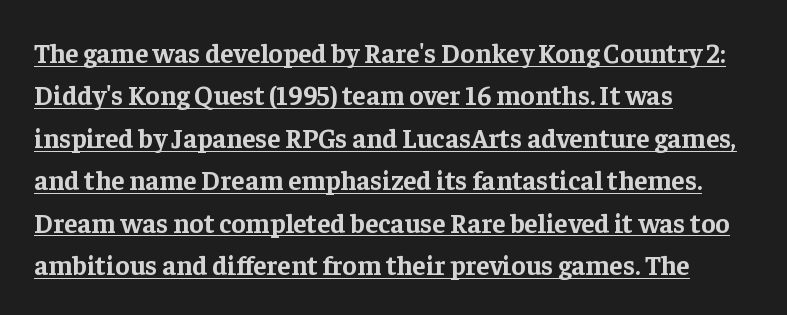
Q: Is the text bold? A: Yes.
Q: Is the text italic (slanted)? A: No, it is upright.
Q: Is the text underlined? A: Yes.
Q: How is the paragraph aligned? A: Left-aligned.
Q: Is the spacing between letters normal or unusually wide? A: Normal.
Q: Is the spacing between lines tight, normal or loose? A: Normal.
